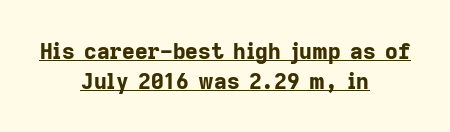
{"italic": "no", "bold": "yes", "underline": "yes", "align": "center", "line_spacing": "normal", "line_spacing_ratio": 1.35, "letter_spacing": "normal", "letter_spacing_em": 0.0, "glyph_px": 22}
